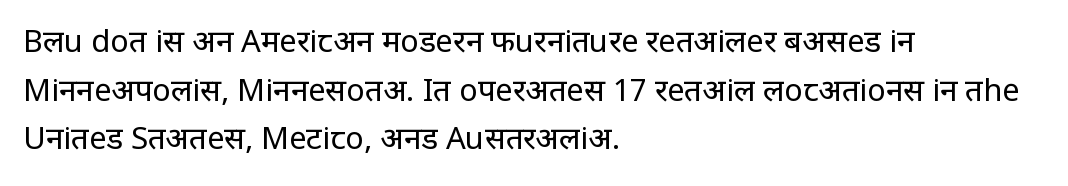
{"serif": "no", "italic": "no", "bold": "no", "weight": "regular", "width": "condensed", "stroke_contrast": "low", "x_height": "large", "monospaced": "no", "underline": "no", "align": "left", "line_spacing": "normal", "line_spacing_ratio": 1.57, "letter_spacing": "normal", "letter_spacing_em": 0.0, "glyph_px": 31}
